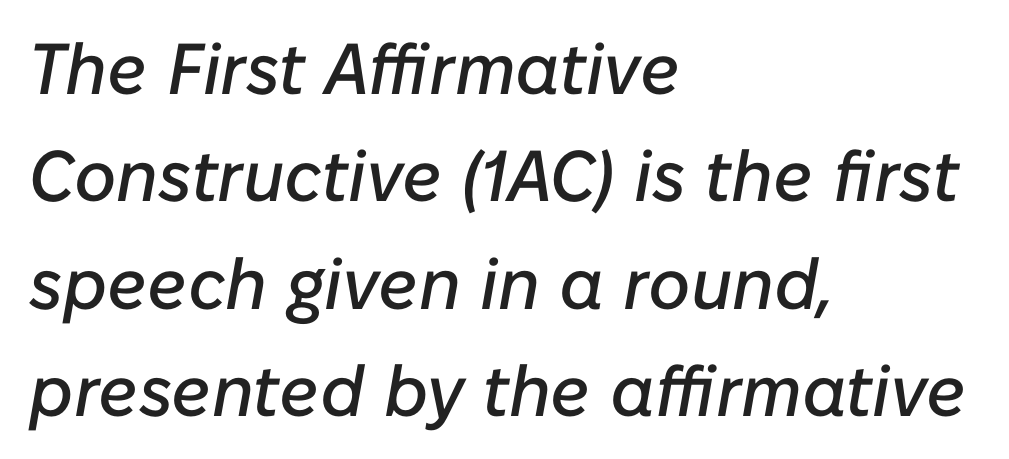
Slanted lettering throughout. Any mark beneath the type? The region is blank. Think of a printed novel: that variable character pitch is what you see here. Interline gaps are of average width in this sample. Typeset ragged right — the left edge is the straight one.
